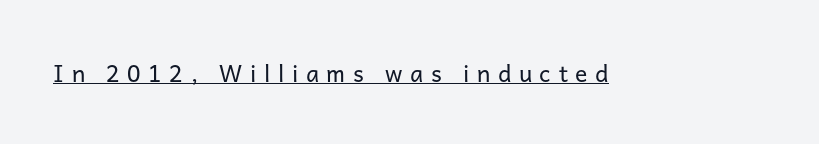
Q: Is the text bold? A: No.
Q: Is the text italic (slanted)? A: No, it is upright.
Q: Is the text underlined? A: Yes.
Q: Is the spacing between letters normal or unusually wide? A: Unusually wide.
